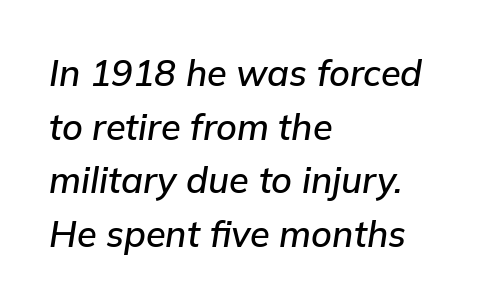
The image shows 36 px text type, italic (leaning right); set left-aligned, normal line spacing (1.49x), normal letter spacing, not underlined; low stroke contrast and a medium x-height.
